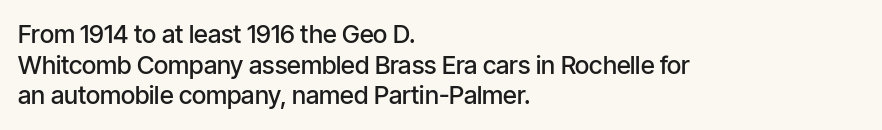
{"italic": "no", "bold": "semi", "underline": "no", "align": "left", "line_spacing_ratio": 1.23, "letter_spacing": "normal", "letter_spacing_em": 0.0, "glyph_px": 25}
